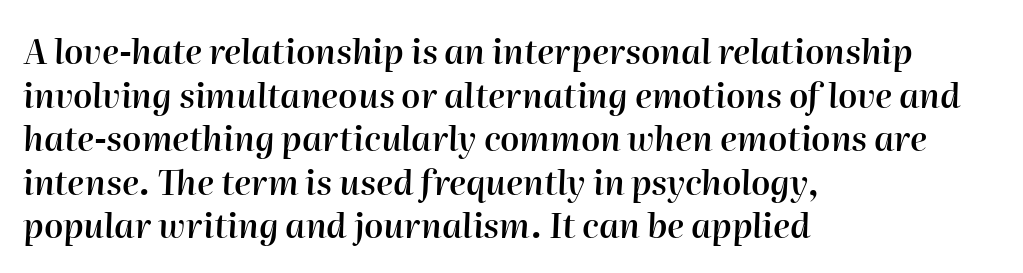
The image shows 34 px semibold type, italic (leaning right); set left-aligned, normal line spacing (1.28x), normal letter spacing, not underlined; high stroke contrast and a medium x-height.
